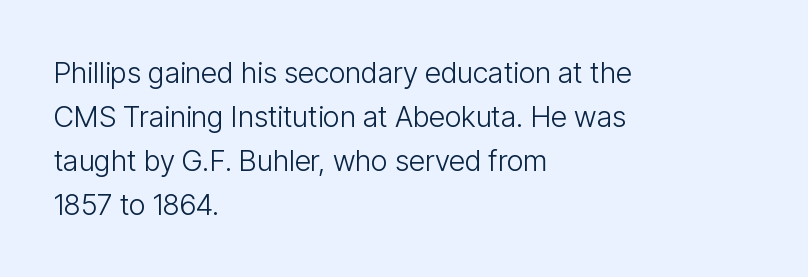
{"serif": "no", "italic": "no", "bold": "no", "weight": "light", "width": "condensed", "stroke_contrast": "low", "x_height": "medium", "monospaced": "no", "underline": "no", "align": "left", "line_spacing": "normal", "line_spacing_ratio": 1.52, "letter_spacing": "normal", "letter_spacing_em": 0.0, "glyph_px": 29}
